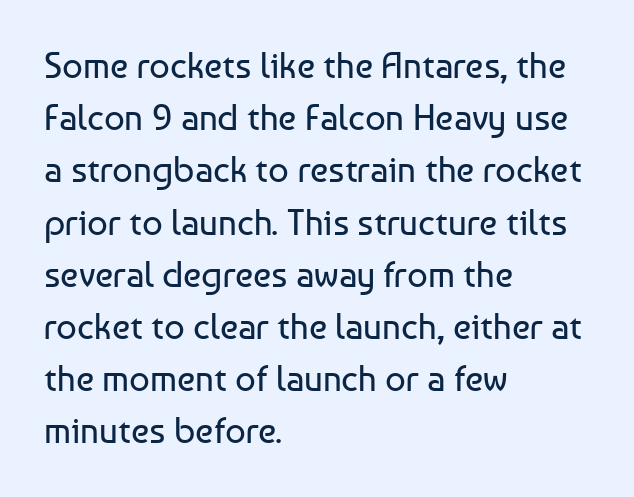
Q: Is the text bold? A: No.
Q: Is the text italic (slanted)? A: No, it is upright.
Q: Is the typeface a serif or a sans-serif typeface? A: Sans-serif.
Q: Is the text underlined? A: No.
Q: How is the paragraph aligned? A: Left-aligned.
Q: Is the spacing between letters normal or unusually wide? A: Normal.
Q: Is the spacing between lines tight, normal or loose? A: Normal.
Q: Width (condensed, normal, or wide)? A: Normal.
Q: Stroke contrast? A: Low.
Q: x-height? A: Medium.
Q: Monospaced? A: No.
